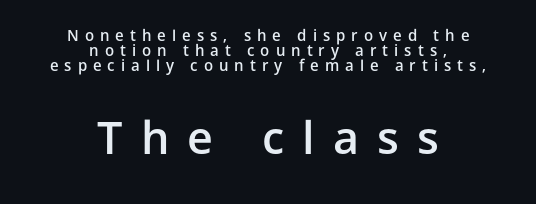
The image shows 45 px semibold sans-serif type, upright; set centered, tight line spacing (1.01x), unusually wide letter spacing (+0.4 em), not underlined; the second (bottom) block is 3.0x larger; low stroke contrast and a medium x-height.
